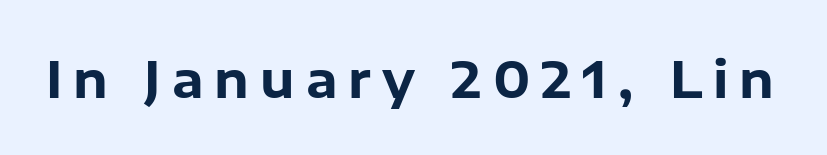
The image shows 50 px bold sans-serif type, upright; set unusually wide letter spacing (+0.22 em), not underlined; low stroke contrast and a medium x-height.
